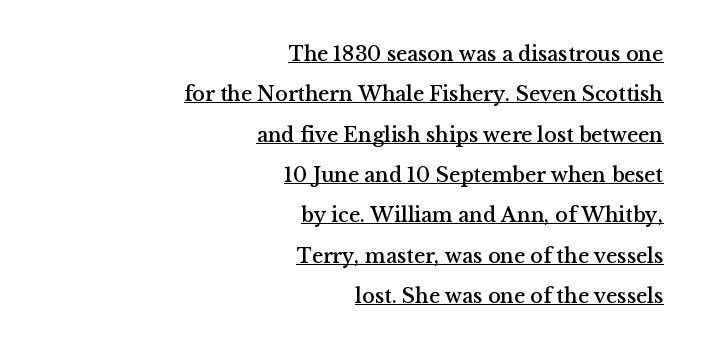
Q: Is the text italic (slanted)? A: No, it is upright.
Q: Is the text underlined? A: Yes.
Q: How is the paragraph aligned? A: Right-aligned.
Q: Is the spacing between letters normal or unusually wide? A: Normal.
Q: Is the spacing between lines tight, normal or loose? A: Loose.
